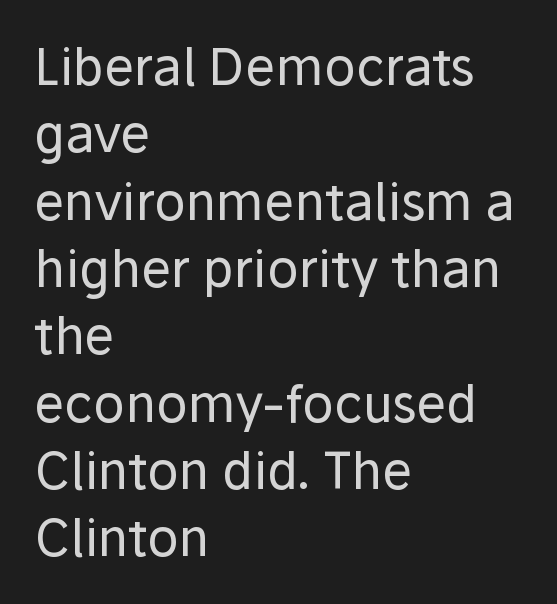
The image shows 51 px regular-weight sans-serif type, upright; set left-aligned, normal line spacing (1.32x), normal letter spacing, not underlined; low stroke contrast and a medium x-height.
